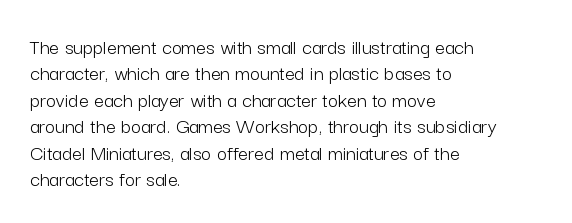
The image shows 22 px text type, upright; set left-aligned, line spacing 1.2x, normal letter spacing, not underlined.
